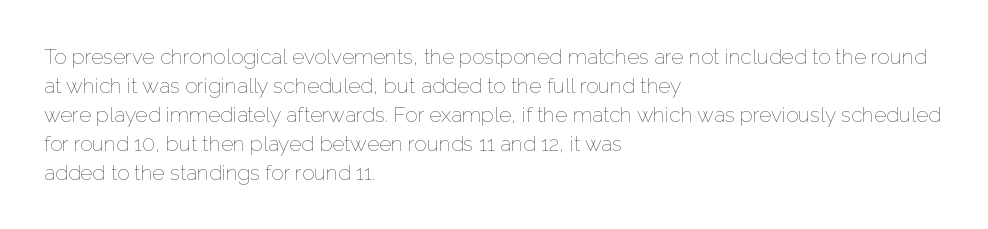
The image shows 21 px text type, upright; set left-aligned, normal line spacing (1.38x), normal letter spacing, not underlined.
